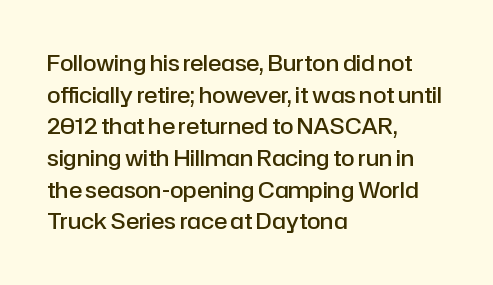
Q: Is the text bold? A: Semi-bold.
Q: Is the text italic (slanted)? A: No, it is upright.
Q: Is the text underlined? A: No.
Q: How is the paragraph aligned? A: Left-aligned.
Q: Is the spacing between letters normal or unusually wide? A: Normal.
Q: Is the spacing between lines tight, normal or loose? A: Normal.
